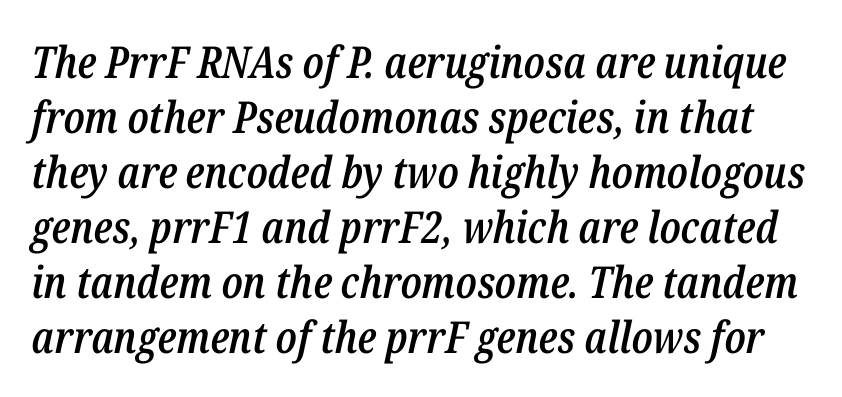
{"italic": "yes", "lean": "right", "slant_degrees": 12, "bold": "semi", "weight": "semibold", "width": "condensed", "stroke_contrast": "low", "x_height": "medium", "monospaced": "no", "underline": "no", "line_spacing": "normal", "line_spacing_ratio": 1.25, "letter_spacing": "normal", "letter_spacing_em": 0.0, "glyph_px": 44}
